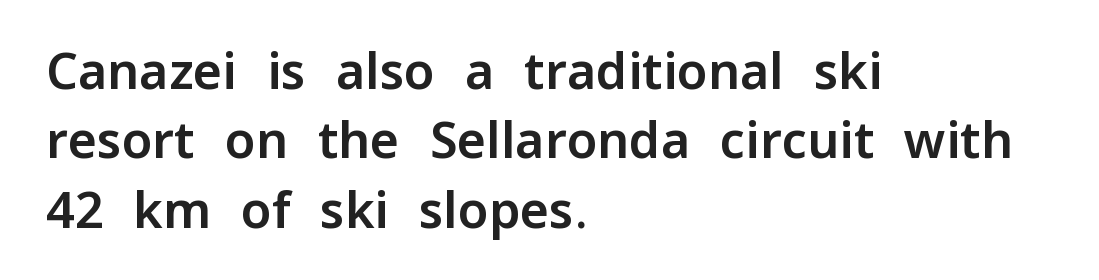
Q: Is the text italic (slanted)? A: No, it is upright.
Q: Is the typeface a serif or a sans-serif typeface? A: Sans-serif.
Q: Is the text underlined? A: No.
Q: How is the paragraph aligned? A: Left-aligned.
Q: Is the spacing between letters normal or unusually wide? A: Normal.
Q: Is the spacing between lines tight, normal or loose? A: Normal.
Q: Width (condensed, normal, or wide)? A: Normal.
Q: Stroke contrast? A: Low.
Q: x-height? A: Medium.
Q: Monospaced? A: No.
